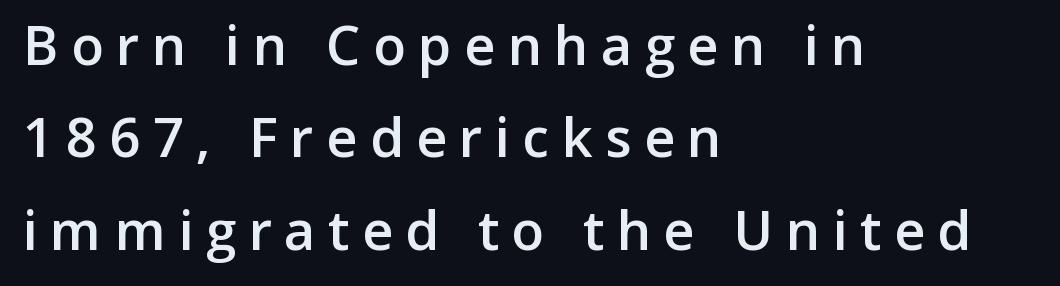
{"serif": "no", "italic": "no", "bold": "semi", "weight": "semibold", "width": "normal", "stroke_contrast": "low", "x_height": "medium", "monospaced": "no", "underline": "no", "align": "left", "line_spacing_ratio": 1.71, "letter_spacing": "wide", "letter_spacing_em": 0.23, "glyph_px": 54}
